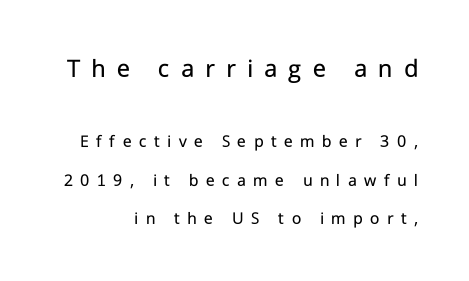
{"italic": "no", "bold": "no", "underline": "no", "line_spacing": "loose", "line_spacing_ratio": 2.14, "letter_spacing": "wide", "letter_spacing_em": 0.41, "larger_block": "first", "size_ratio": 1.5, "glyph_px": 27}
